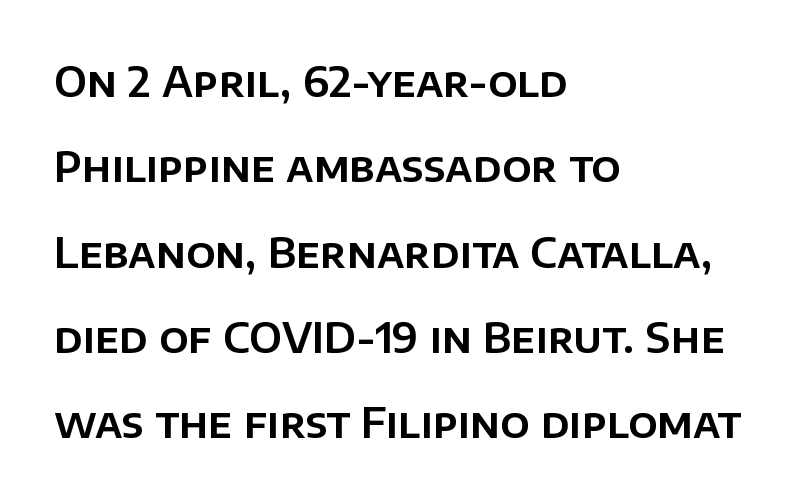
This is the regular roman posture of the typeface. Standard letterfit; no display-style spreading of the glyphs. In terms of leading, this rendering errs on the spacious side. Check the space under the baseline: it is left empty. One-word summary of the alignment: left.
